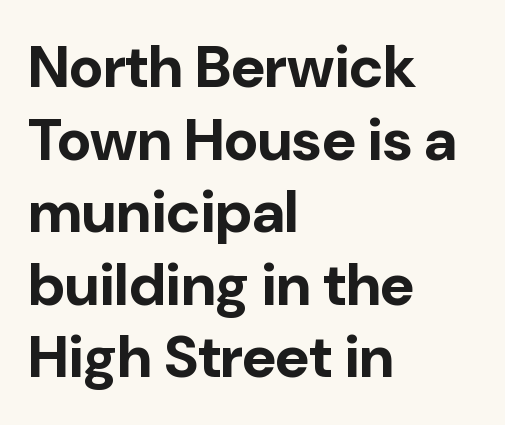
Q: Is the text bold? A: Yes.
Q: Is the text italic (slanted)? A: No, it is upright.
Q: Is the typeface a serif or a sans-serif typeface? A: Sans-serif.
Q: Is the text underlined? A: No.
Q: How is the paragraph aligned? A: Left-aligned.
Q: Is the spacing between letters normal or unusually wide? A: Normal.
Q: Width (condensed, normal, or wide)? A: Normal.
Q: Stroke contrast? A: Low.
Q: x-height? A: Medium.
Q: Monospaced? A: No.
